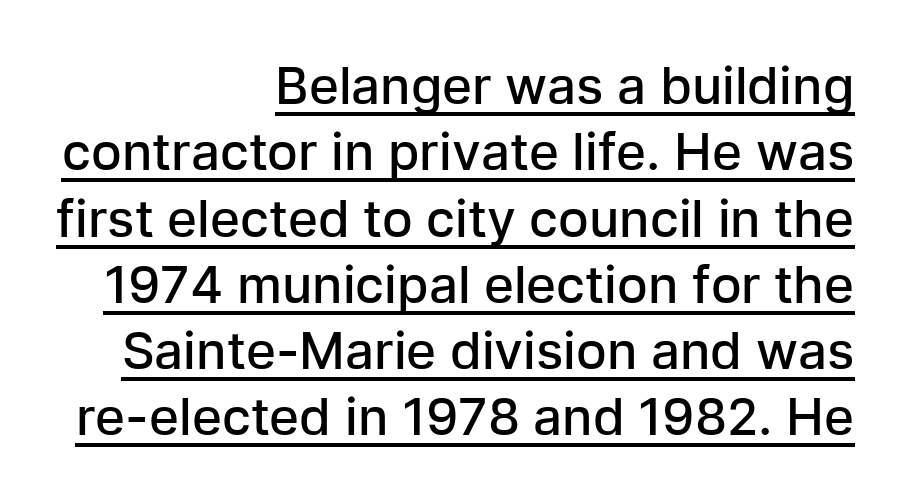
This block has exactly the height ordinary leading produces. The rendering uses the underline text-decoration. The characters display no serif detailing; their extremities are plain. The horizontal fit of the characters is conventional and even. Unlike italic type, these characters show no tilt at all.
